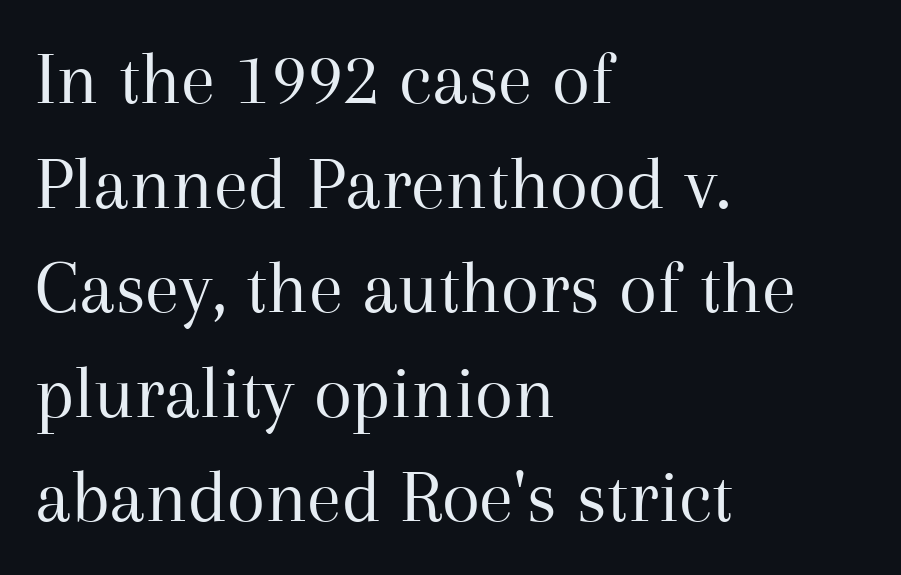
The image shows 78 px regular-weight serif type, upright; set left-aligned, normal line spacing (1.34x), normal letter spacing, not underlined; medium stroke contrast and a medium x-height.
